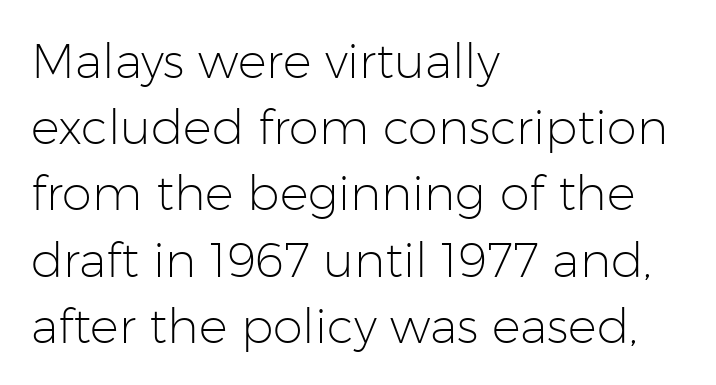
{"serif": "no", "italic": "no", "bold": "no", "weight": "light", "width": "normal", "stroke_contrast": "low", "x_height": "medium", "monospaced": "no", "underline": "no", "align": "left", "line_spacing": "normal", "line_spacing_ratio": 1.38, "letter_spacing": "normal", "letter_spacing_em": 0.0, "glyph_px": 48}
